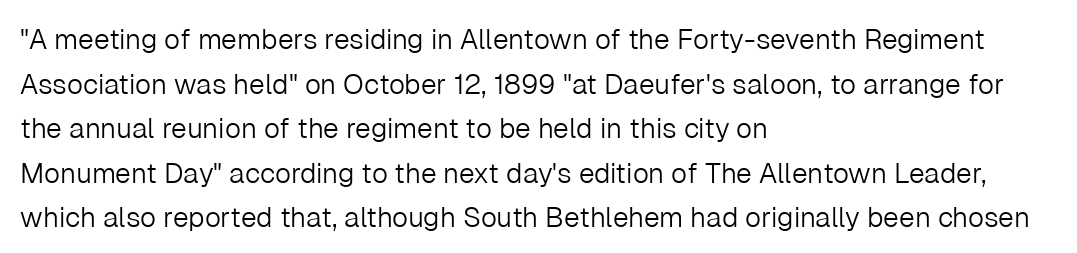
One glance says typical: line gaps are just what's usual. Layout note: lines flush left. I'd call this a sans setting — the letters go barefoot. Check the space under the baseline: it is left empty.
